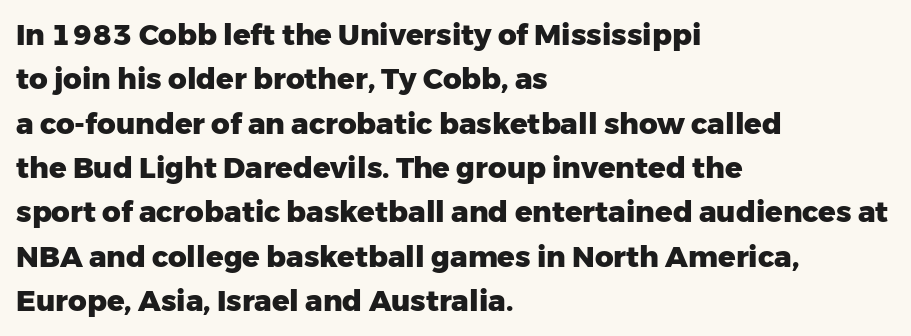
The image shows 29 px heavy sans-serif type, upright; set left-aligned, normal line spacing (1.53x), normal letter spacing, not underlined; low stroke contrast and a medium x-height.
